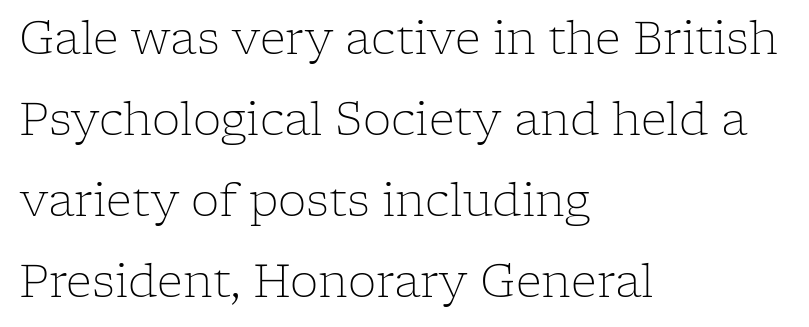
Plain, unruled lines of type. Is there any slant? The stems are plumb. Character widths vary here, with narrow letters taking less room than wide ones. The typesetting does not lean heavy: it is not bold. Compared with a centered layout, this one pins lines to the left instead.
